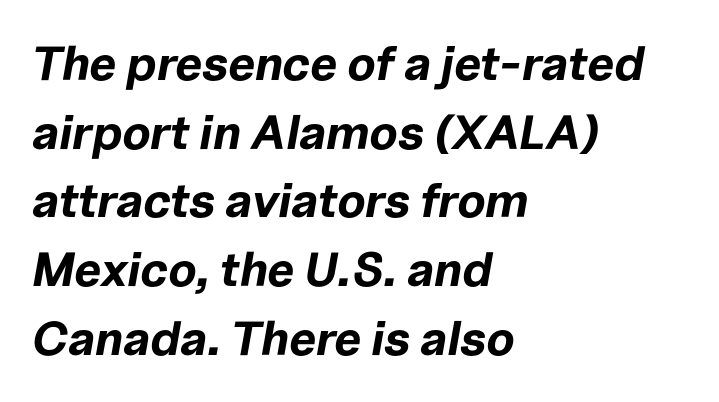
Successive baselines arrive at the customary interval. Underline: absent. The rendering applies a slant to the glyphs. The line texture is even and compact thanks to regular tracking. A student would call this left alignment; a typographer would say flush left, rag right. Here the designer chose a conventional face with non-uniform glyph widths.
